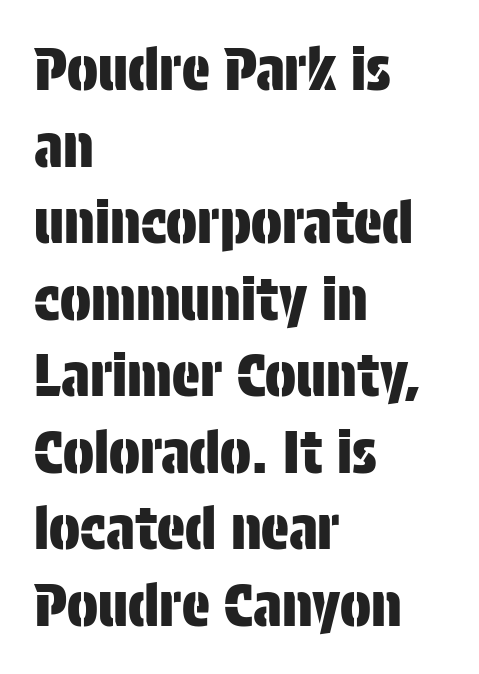
The image shows 58 px condensed sans-serif type, upright; set left-aligned, normal line spacing (1.32x), normal letter spacing, not underlined; low stroke contrast and a large x-height.
